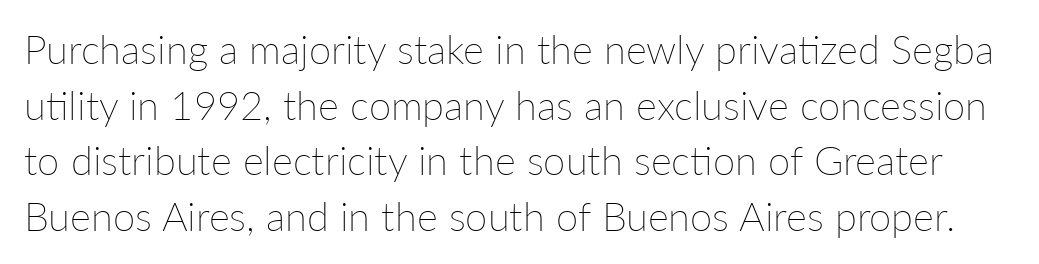
{"italic": "no", "bold": "no", "weight": "thin", "width": "normal", "stroke_contrast": "low", "x_height": "medium", "monospaced": "no", "underline": "no", "line_spacing": "normal", "line_spacing_ratio": 1.39, "letter_spacing": "normal", "letter_spacing_em": 0.0, "glyph_px": 40}
